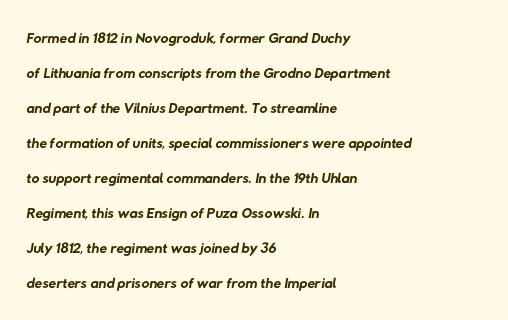
The image shows 22 px text type; set left-aligned, normal line spacing (1.59x), normal letter spacing, not underlined.
